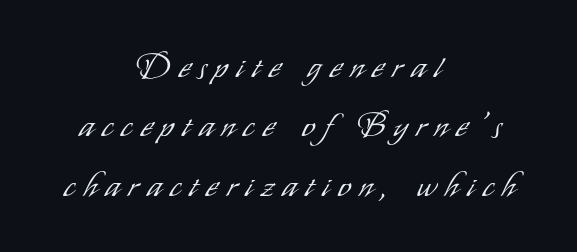
{"serif": "no", "bold": "no", "weight": "light", "width": "condensed", "stroke_contrast": "low", "x_height": "small", "monospaced": "no", "underline": "no", "align": "center", "line_spacing_ratio": 1.8, "letter_spacing": "wide", "letter_spacing_em": 0.27, "glyph_px": 33}
